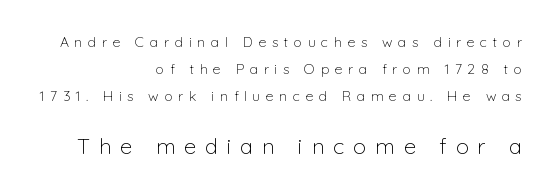
Q: Is the text bold? A: No.
Q: Is the text italic (slanted)? A: No, it is upright.
Q: Is the text underlined? A: No.
Q: How is the paragraph aligned? A: Right-aligned.
Q: Is the spacing between letters normal or unusually wide? A: Unusually wide.
Q: Is the spacing between lines tight, normal or loose? A: Loose.
Q: Which block of text is set in a larger size, the first (top) or the second (bottom)? A: The second (bottom) one.
